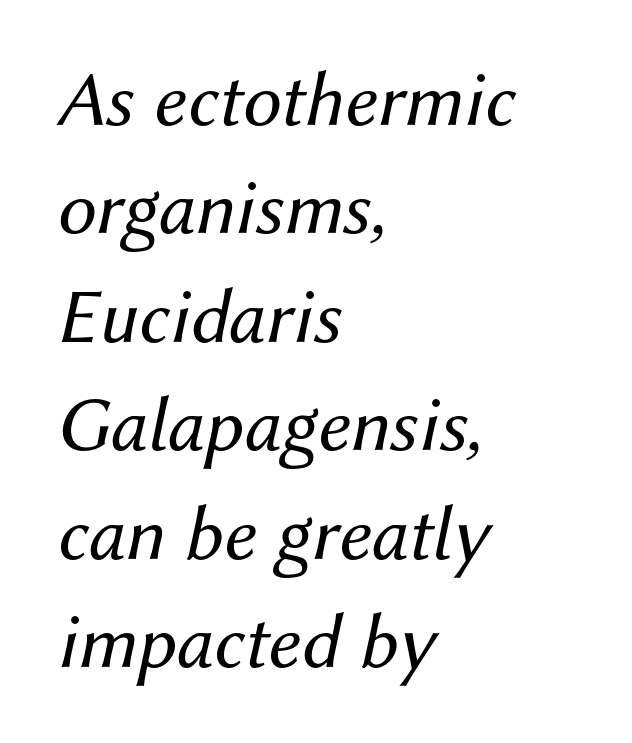
{"italic": "yes", "lean": "right", "slant_degrees": 12, "bold": "no", "weight": "regular", "width": "normal", "stroke_contrast": "medium", "x_height": "medium", "monospaced": "no", "underline": "no", "align": "left", "line_spacing": "normal", "line_spacing_ratio": 1.39, "letter_spacing": "normal", "letter_spacing_em": 0.0, "glyph_px": 78}
